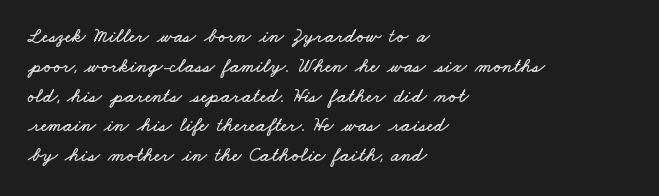
Q: Is the text underlined? A: No.
Q: How is the paragraph aligned? A: Left-aligned.
Q: Is the spacing between letters normal or unusually wide? A: Normal.
Q: Is the spacing between lines tight, normal or loose? A: Normal.
